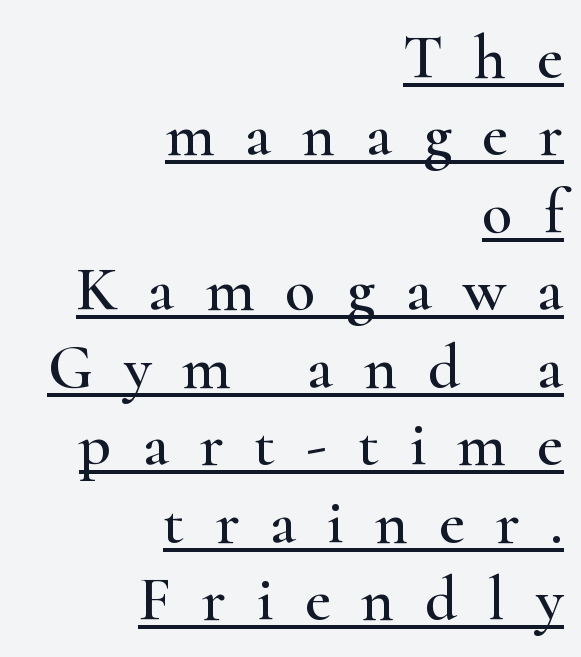
This rendering widens character spacing well past its baseline value. Is this a fixed-width face? No — the glyphs have proportional, varying widths. The passage shown is underscored from start to finish. The font's upright variant was chosen for this text.
